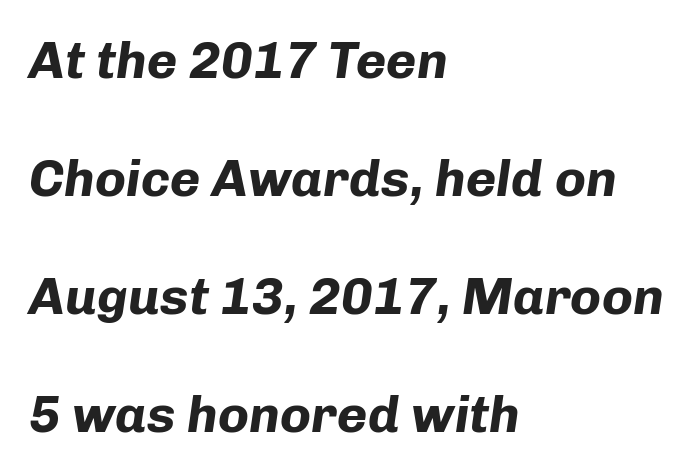
The image shows 52 px bold type, italic (leaning right); set left-aligned, loose line spacing (2.27x), normal letter spacing, not underlined; low stroke contrast and a medium x-height.
